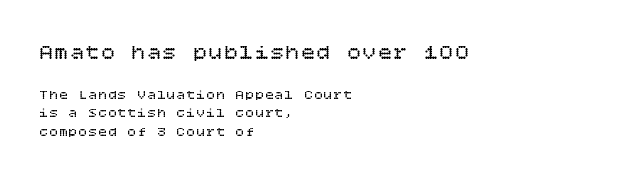
{"italic": "no", "bold": "no", "underline": "no", "align": "left", "line_spacing": "normal", "line_spacing_ratio": 1.33, "larger_block": "first", "size_ratio": 1.57, "glyph_px": 22}
